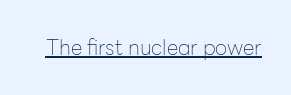
The image shows 21 px text type, upright; set normal letter spacing, underlined.
